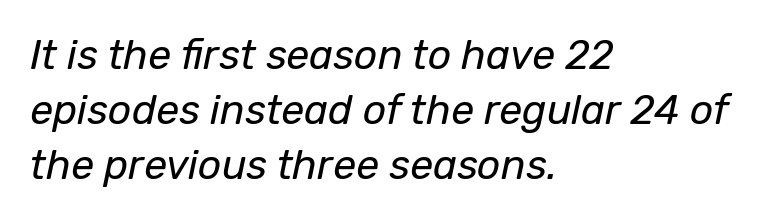
The image shows 41 px regular-weight type, italic (leaning right); set left-aligned, normal line spacing (1.34x), normal letter spacing, not underlined; low stroke contrast and a medium x-height.
